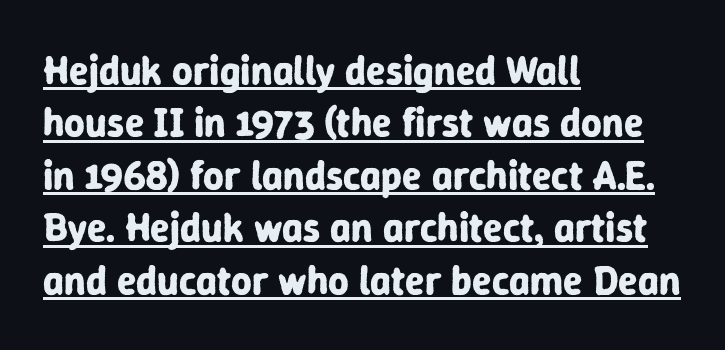
The image shows 40 px bold sans-serif type, upright; set left-aligned, normal line spacing (1.31x), normal letter spacing, underlined; low stroke contrast and a medium x-height.
